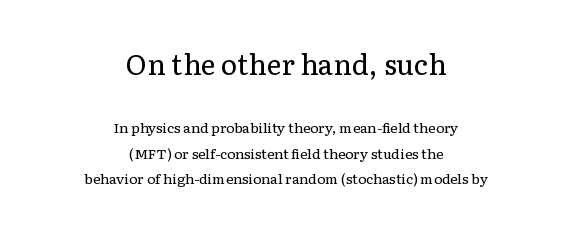
{"serif": "yes", "italic": "no", "bold": "no", "weight": "regular", "width": "normal", "stroke_contrast": "low", "x_height": "medium", "monospaced": "no", "underline": "no", "align": "center", "line_spacing_ratio": 1.84, "letter_spacing": "normal", "letter_spacing_em": 0.0, "larger_block": "first", "size_ratio": 2.0, "glyph_px": 28}
